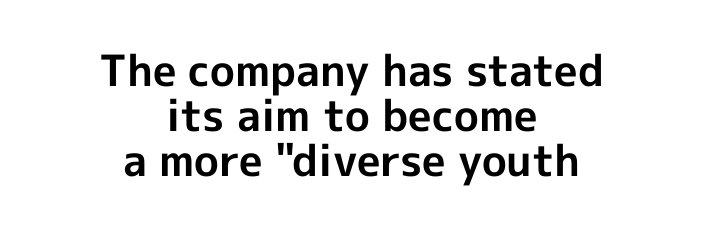
The image shows 43 px bold sans-serif type, upright; set centered, tight line spacing (1.05x), normal letter spacing, not underlined; a medium x-height.
